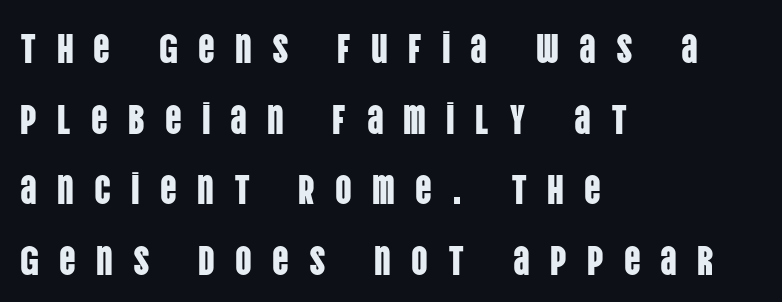
{"serif": "no", "italic": "no", "width": "condensed", "stroke_contrast": "low", "x_height": "large", "monospaced": "no", "underline": "no", "align": "left", "line_spacing_ratio": 1.72, "letter_spacing": "wide", "letter_spacing_em": 0.49, "glyph_px": 41}
